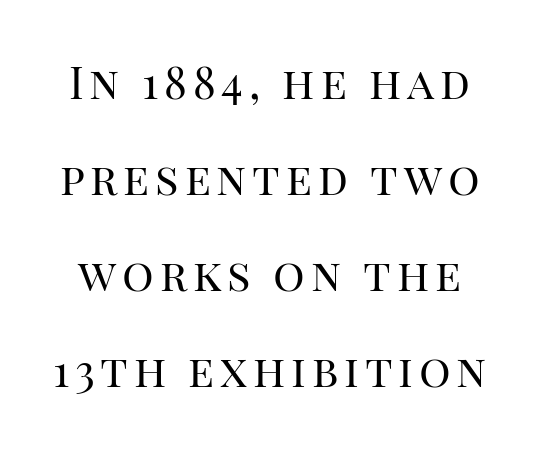
Posture: upright roman. Descenders are the only things crossing below the line. No letter is thick-stroked: the sample isn't bold. Looks like regular typesetting: each glyph gets only the width it needs. The letters carry serifs — small finishing strokes at the ends of their stems. Summary of vertical rhythm: relaxed, with wide interline spacing.
